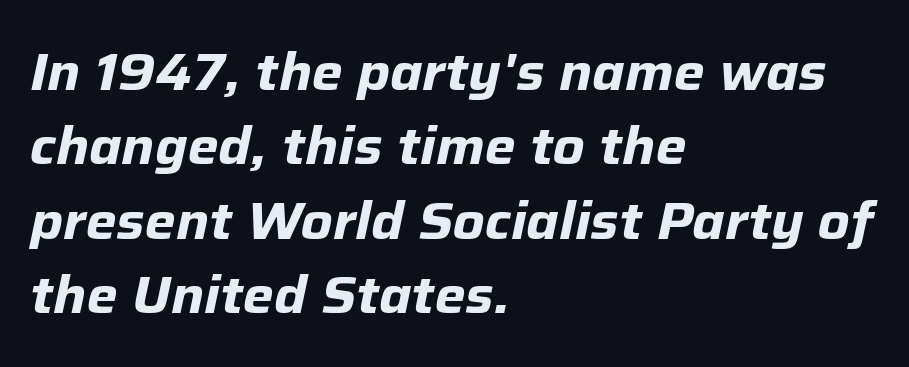
{"italic": "yes", "lean": "right", "slant_degrees": 12, "bold": "yes", "weight": "bold", "width": "normal", "stroke_contrast": "low", "x_height": "medium", "monospaced": "no", "underline": "no", "align": "left", "line_spacing": "normal", "line_spacing_ratio": 1.43, "letter_spacing": "normal", "letter_spacing_em": 0.0, "glyph_px": 52}
